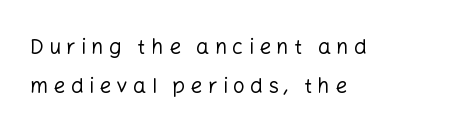
Q: Is the text bold? A: No.
Q: Is the text italic (slanted)? A: No, it is upright.
Q: Is the text underlined? A: No.
Q: How is the paragraph aligned? A: Left-aligned.
Q: Is the spacing between letters normal or unusually wide? A: Unusually wide.
